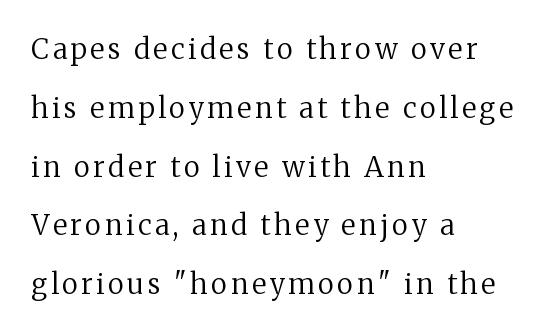
Q: Is the text bold? A: No.
Q: Is the text italic (slanted)? A: No, it is upright.
Q: Is the typeface a serif or a sans-serif typeface? A: Serif.
Q: Is the text underlined? A: No.
Q: How is the paragraph aligned? A: Left-aligned.
Q: Is the spacing between lines tight, normal or loose? A: Loose.
Q: Width (condensed, normal, or wide)? A: Normal.
Q: Stroke contrast? A: Medium.
Q: x-height? A: Medium.
Q: Monospaced? A: No.
